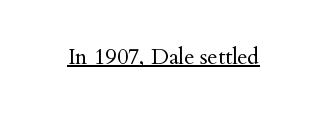
Does a line run under the words? Yes, clearly. Each word holds together tightly as a unit, with standard inter-letter gaps. When letters stand straight like this, we call the style roman or upright. Compared with a typical body face, this is equally light or lighter still.
